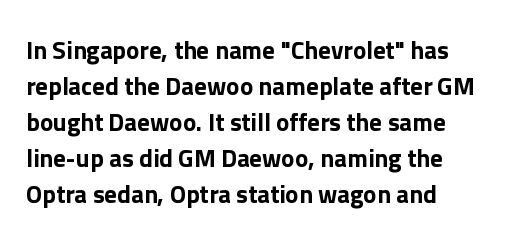
Vertically, the passage feels balanced, rows spaced as you'd expect. Every character sits straight up, as roman type does. A typesetter would call this zero additional tracking. Each line starts at the same left margin while the right side varies. Descenders are the only things crossing below the line.
